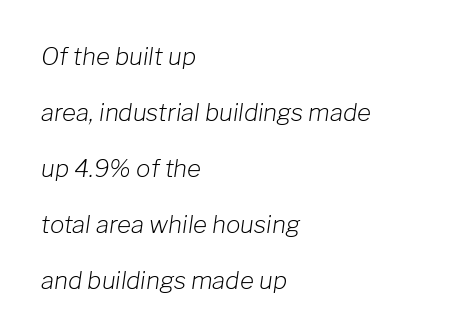
Left-aligned paragraph, ragged on the right. The baseline area is clear. Ink coverage per letter is moderate at most. Letter spacing: default. An italicized treatment has been applied to the whole sample. Quick note: interline space is abundant.
